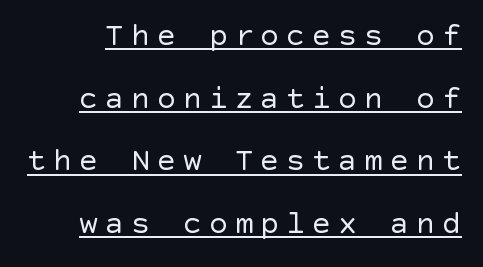
{"serif": "no", "italic": "no", "bold": "no", "weight": "regular", "width": "normal", "x_height": "large", "underline": "yes", "line_spacing": "loose", "line_spacing_ratio": 1.96, "letter_spacing": "wide", "letter_spacing_em": 0.21, "glyph_px": 32}
